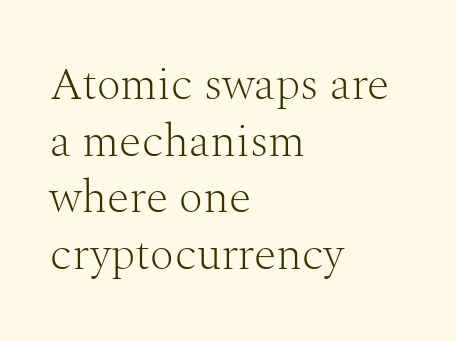
The rendering uses natural spacing where letterforms have individual widths. Each letter's strokes conclude with small projecting serifs. Weight class: somewhere from thin through regular. These lines are set flush left with a ragged right edge.
